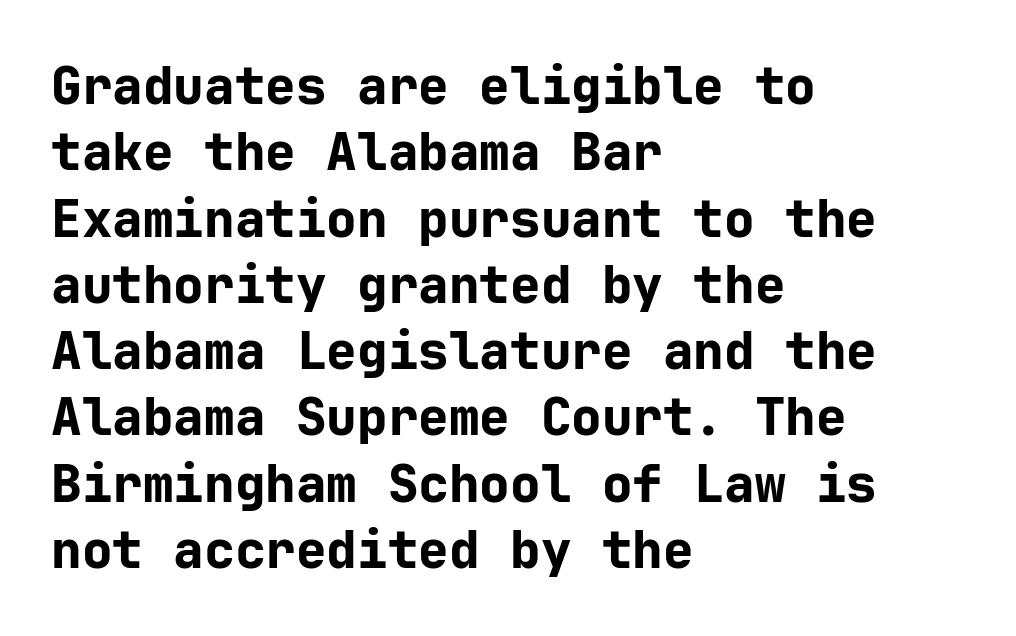
Q: Is the text bold? A: Yes.
Q: Is the text italic (slanted)? A: No, it is upright.
Q: Is the typeface a serif or a sans-serif typeface? A: Sans-serif.
Q: Is the text underlined? A: No.
Q: How is the paragraph aligned? A: Left-aligned.
Q: Is the spacing between letters normal or unusually wide? A: Normal.
Q: Is the spacing between lines tight, normal or loose? A: Normal.
Q: Width (condensed, normal, or wide)? A: Normal.
Q: Stroke contrast? A: Low.
Q: x-height? A: Medium.
